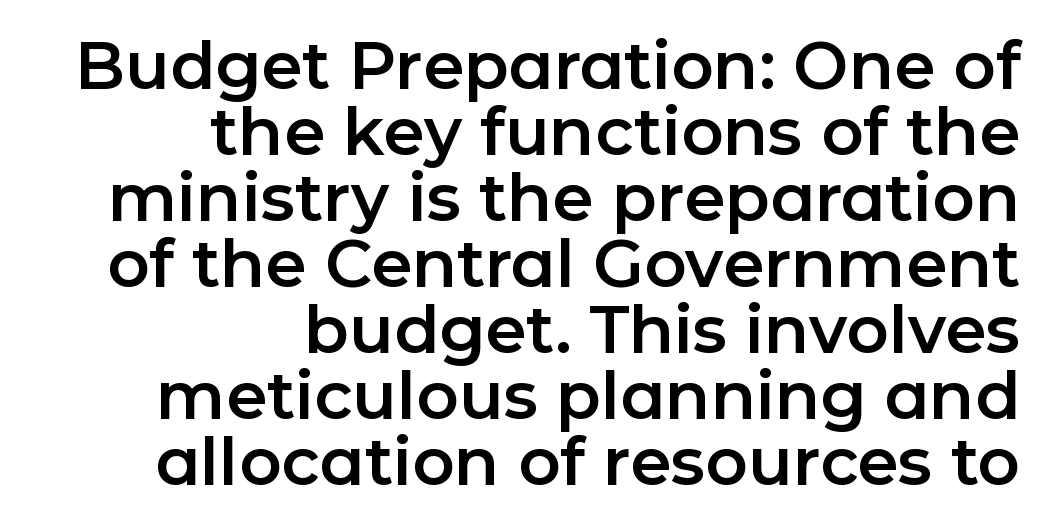
The image shows 66 px sans-serif type, upright; set right-aligned, tight line spacing (1.0x), normal letter spacing, not underlined; low stroke contrast and a medium x-height.
